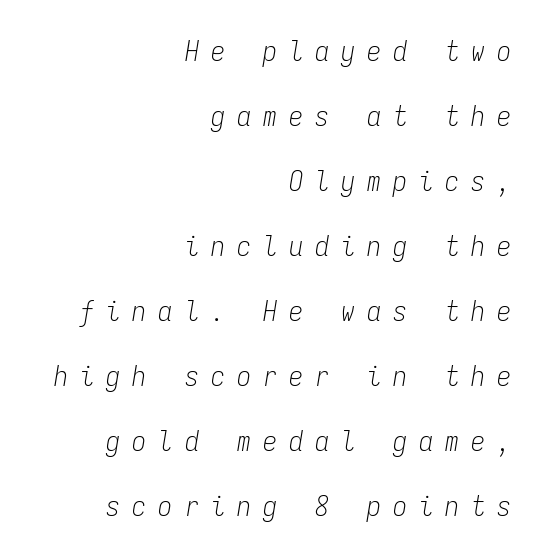
Q: Is the text bold? A: No.
Q: Is the text italic (slanted)? A: Yes, it leans right by about 9 degrees.
Q: Is the text underlined? A: No.
Q: How is the paragraph aligned? A: Right-aligned.
Q: Is the spacing between letters normal or unusually wide? A: Unusually wide.
Q: Is the spacing between lines tight, normal or loose? A: Loose.
Q: Width (condensed, normal, or wide)? A: Condensed.
Q: Stroke contrast? A: Low.
Q: x-height? A: Medium.
Q: Monospaced? A: Yes.
